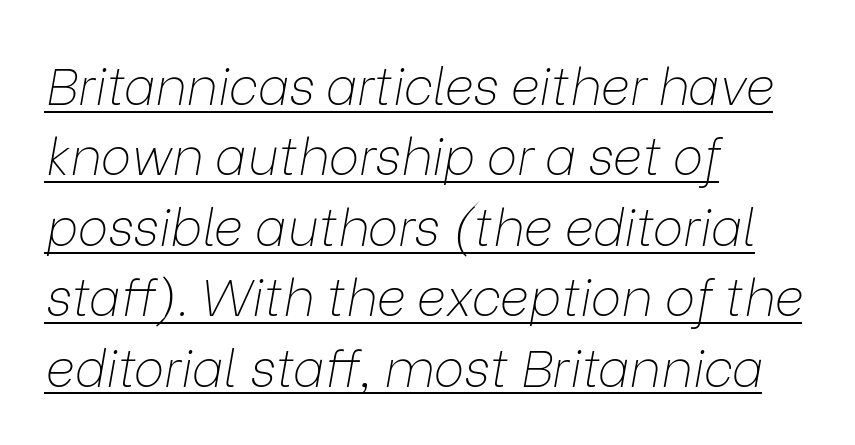
The image shows 51 px thin type, italic (leaning right); set left-aligned, normal line spacing (1.38x), normal letter spacing, underlined; low stroke contrast and a medium x-height.
